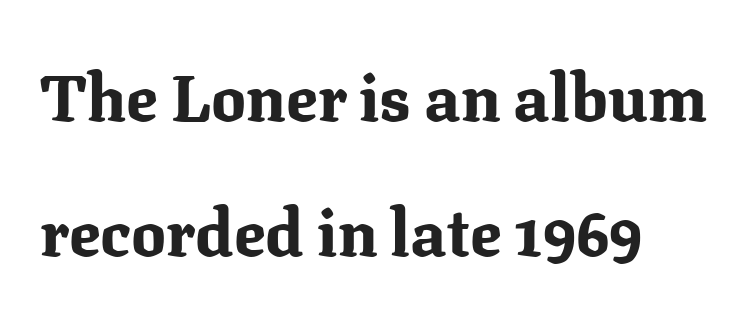
The letters advance in unequal steps, a hallmark of proportional type. The letters sit at their default tracking, neither squeezed nor spread. Typographically, this falls in the serif category. Every stem runs plumb, perpendicular to the baseline. Notice how thick the strokes are: this is what a full bold looks like.
